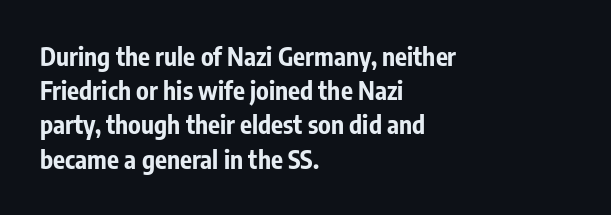
The lines in this sample share a left origin and differ only in where they stop. Summary of vertical rhythm: regular, with standard interline spacing. Italic: no, the glyphs are upright roman. The letterforms sit shoulder to shoulder at normal distance. Set as a true bold cut, around the 700 mark. The baseline area is clear.
